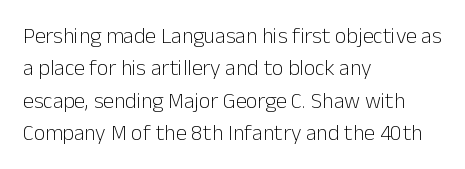
Q: Is the text bold? A: No.
Q: Is the text italic (slanted)? A: No, it is upright.
Q: Is the text underlined? A: No.
Q: How is the paragraph aligned? A: Left-aligned.
Q: Is the spacing between letters normal or unusually wide? A: Normal.
Q: Is the spacing between lines tight, normal or loose? A: Normal.
